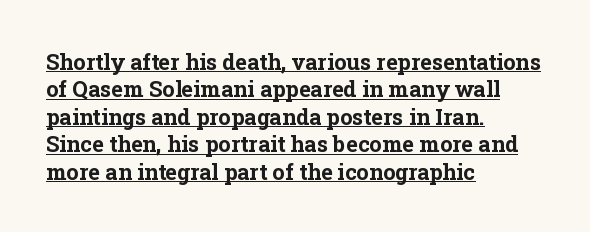
{"italic": "no", "bold": "yes", "underline": "yes", "align": "left", "line_spacing": "normal", "line_spacing_ratio": 1.25, "letter_spacing": "normal", "letter_spacing_em": 0.0, "glyph_px": 22}
